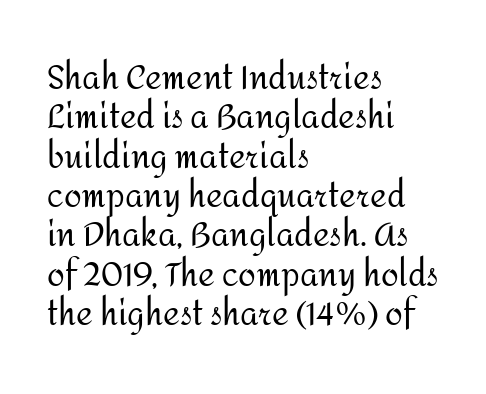
The image shows 32 px regular-weight sans-serif type, upright; set left-aligned, line spacing 1.23x, normal letter spacing, not underlined; medium stroke contrast and a medium x-height.
